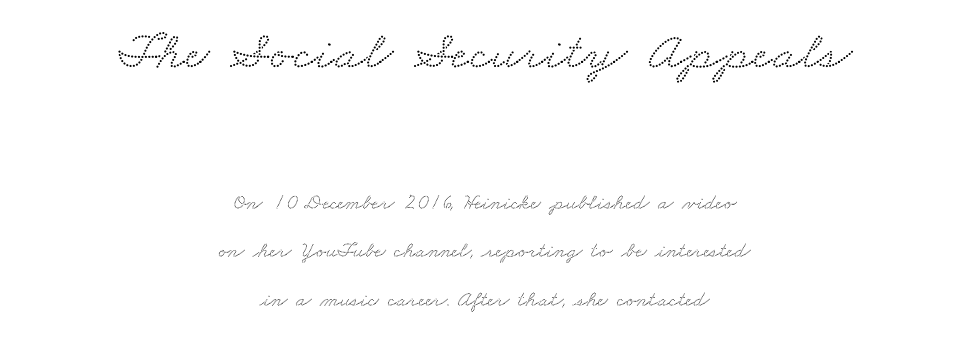
The image shows 54 px wide serif type; set centered, loose line spacing (2.21x), normal letter spacing, not underlined; the first (top) block is 2.45x larger; medium stroke contrast and a small x-height.
